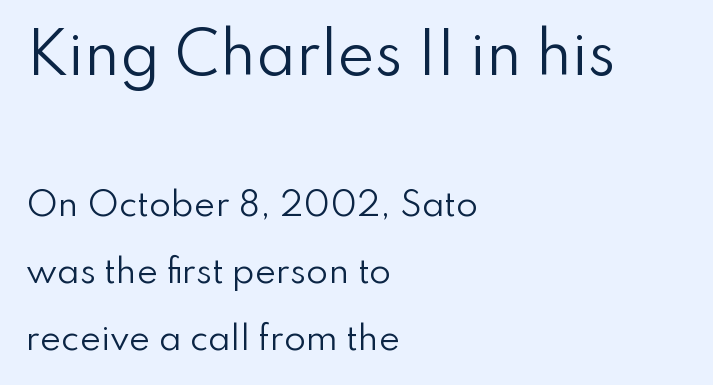
Any mark beneath the type? The region is blank. Serif or sans? Sans — the stroke terminals are bare. Does the lettering tilt? It doesn't — this is upright. Loosely led — the rows are spread out.
